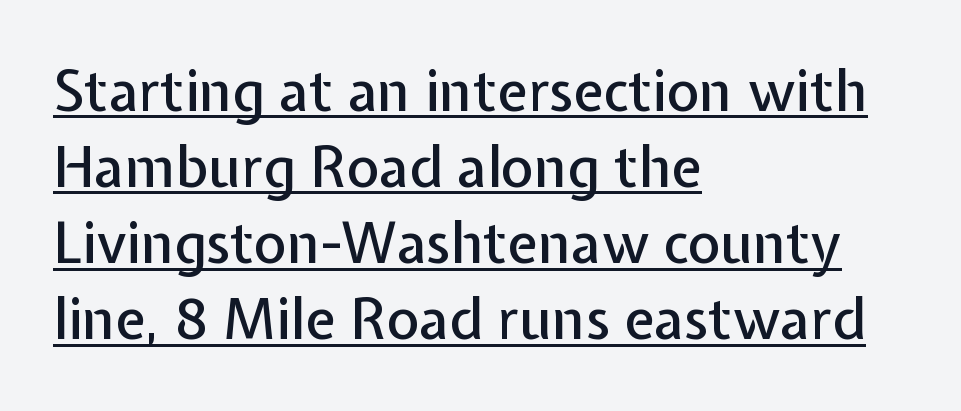
Q: Is the text italic (slanted)? A: No, it is upright.
Q: Is the typeface a serif or a sans-serif typeface? A: Sans-serif.
Q: Is the text underlined? A: Yes.
Q: How is the paragraph aligned? A: Left-aligned.
Q: Is the spacing between letters normal or unusually wide? A: Normal.
Q: Is the spacing between lines tight, normal or loose? A: Normal.
Q: Width (condensed, normal, or wide)? A: Normal.
Q: Stroke contrast? A: Low.
Q: x-height? A: Medium.
Q: Monospaced? A: No.
